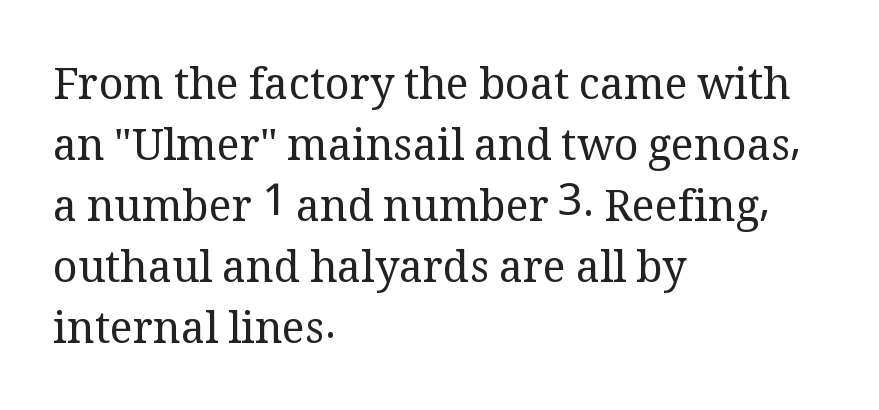
Q: Is the text bold? A: No.
Q: Is the text italic (slanted)? A: No, it is upright.
Q: Is the typeface a serif or a sans-serif typeface? A: Serif.
Q: Is the text underlined? A: No.
Q: How is the paragraph aligned? A: Left-aligned.
Q: Is the spacing between letters normal or unusually wide? A: Normal.
Q: Is the spacing between lines tight, normal or loose? A: Normal.
Q: Width (condensed, normal, or wide)? A: Normal.
Q: Stroke contrast? A: Medium.
Q: x-height? A: Medium.
Q: Monospaced? A: No.
